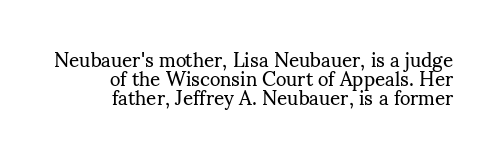
{"italic": "no", "bold": "no", "underline": "no", "align": "right", "line_spacing": "tight", "line_spacing_ratio": 0.96, "letter_spacing": "normal", "letter_spacing_em": 0.0, "glyph_px": 20}
